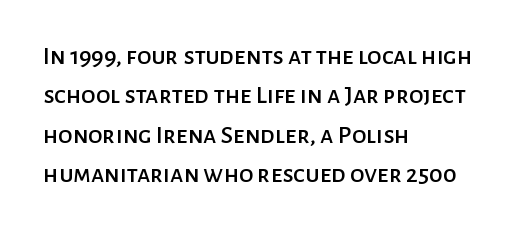
The image shows 26 px text type, upright; set left-aligned, normal line spacing (1.51x), normal letter spacing, not underlined.
